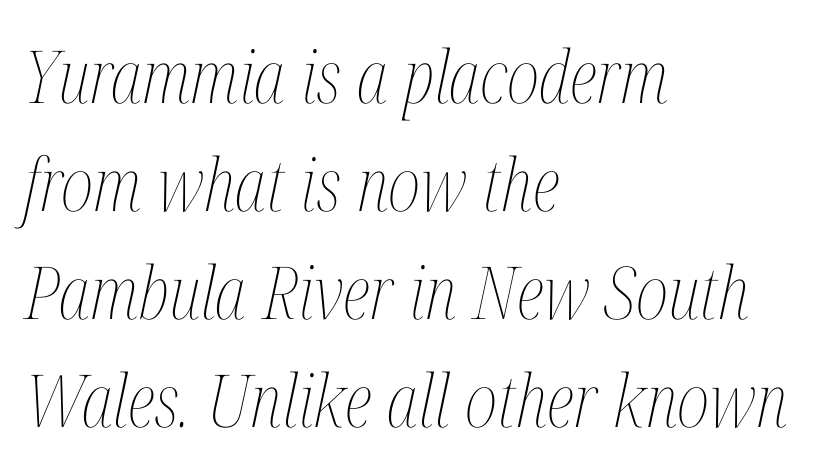
The text block is weighted toward the left margin, trailing off unevenly rightward. The lettering tilts uniformly, giving the passage an italic look. Is this a fixed-width face? No — the glyphs have proportional, varying widths. Honestly, the letter spacing is just normal — you wouldn't notice it. Letters rest on an invisible, unmarked baseline. Each stroke keeps to a modest, everyday thickness or less.
